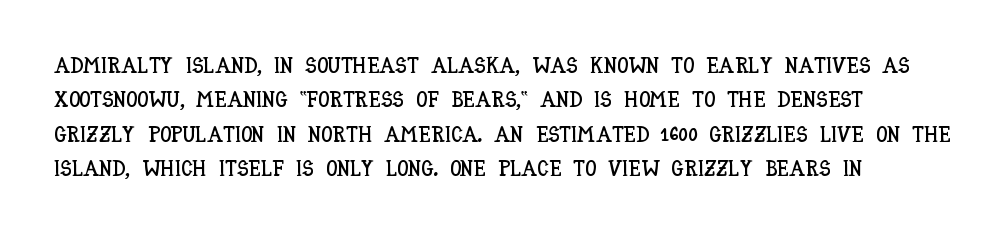
Q: Is the text italic (slanted)? A: No, it is upright.
Q: Is the text underlined? A: No.
Q: How is the paragraph aligned? A: Left-aligned.
Q: Is the spacing between letters normal or unusually wide? A: Normal.
Q: Is the spacing between lines tight, normal or loose? A: Normal.
